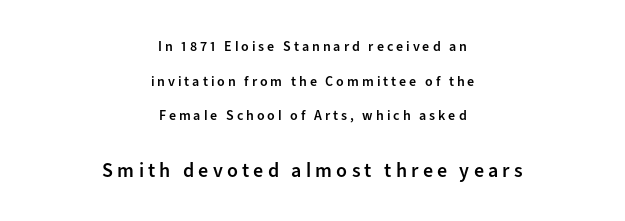
The image shows 20 px text type, upright; set centered, loose line spacing (2.47x), unusually wide letter spacing (+0.21 em), not underlined; the second (bottom) block is 1.43x larger.
